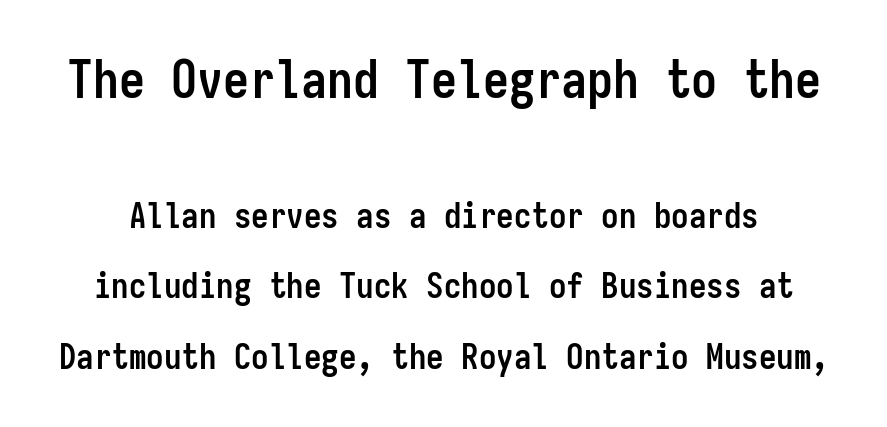
The image shows 52 px semibold, condensed sans-serif type, upright, monospaced; set loose line spacing (2.02x), normal letter spacing, not underlined; the first (top) block is 1.49x larger; low stroke contrast and a medium x-height.
